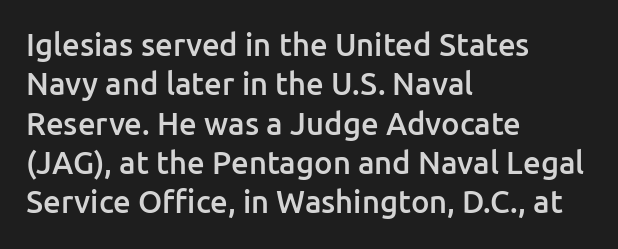
One-word summary of the alignment: left. Do the characters align in a grid? No, the font is proportional. I'd describe the lettering as semibold — firm but not a full bold. The font's upright variant was chosen for this text. Compared with typical paragraphs, the rows here are spaced about the same.
